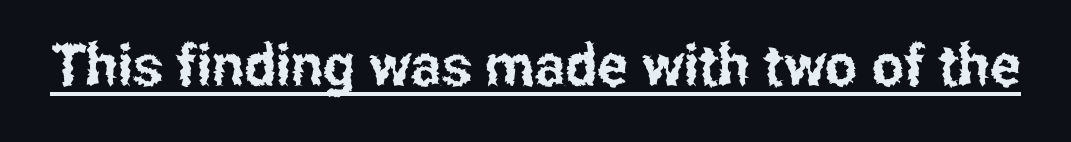
Q: Is the text italic (slanted)? A: No, it is upright.
Q: Is the typeface a serif or a sans-serif typeface? A: Sans-serif.
Q: Is the text underlined? A: Yes.
Q: Is the spacing between letters normal or unusually wide? A: Normal.
Q: Width (condensed, normal, or wide)? A: Condensed.
Q: Stroke contrast? A: Low.
Q: x-height? A: Medium.
Q: Monospaced? A: No.
